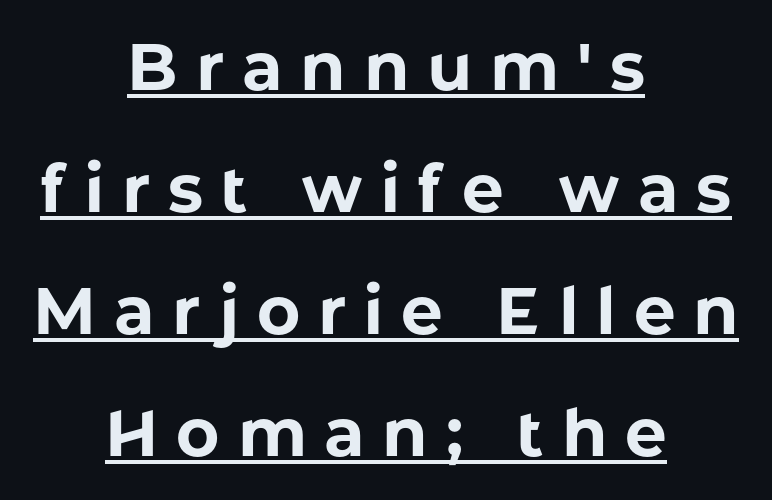
Q: Is the text bold? A: Yes.
Q: Is the text italic (slanted)? A: No, it is upright.
Q: Is the typeface a serif or a sans-serif typeface? A: Sans-serif.
Q: Is the text underlined? A: Yes.
Q: How is the paragraph aligned? A: Centered.
Q: Is the spacing between letters normal or unusually wide? A: Unusually wide.
Q: Width (condensed, normal, or wide)? A: Normal.
Q: Stroke contrast? A: Low.
Q: x-height? A: Medium.
Q: Monospaced? A: No.
